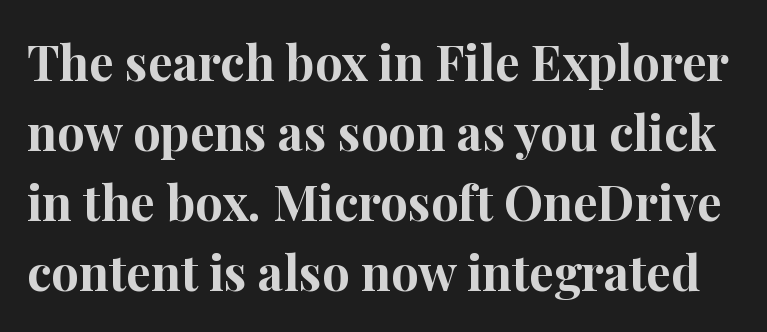
Leading: standard. Is the letter spacing exaggerated? No — it looks like the ordinary default. If you drew a line through each stem, it would be perfectly vertical. The passage shown is typeset with a serif family. The rendering uses a bold face; every stroke is thick and dark. The passage shown is not underscored anywhere.
